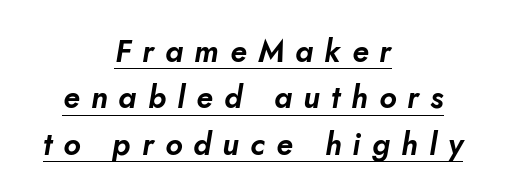
{"italic": "yes", "lean": "right", "slant_degrees": 10, "width": "normal", "stroke_contrast": "low", "x_height": "small", "monospaced": "no", "underline": "yes", "align": "center", "line_spacing": "normal", "line_spacing_ratio": 1.5, "letter_spacing": "wide", "letter_spacing_em": 0.36, "glyph_px": 31}
